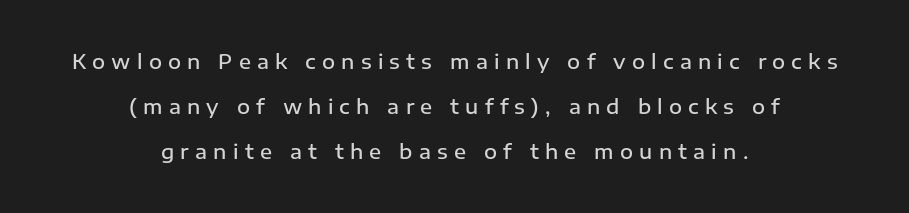
Q: Is the text bold? A: Semi-bold.
Q: Is the text italic (slanted)? A: No, it is upright.
Q: Is the text underlined? A: No.
Q: How is the paragraph aligned? A: Centered.
Q: Is the spacing between letters normal or unusually wide? A: Unusually wide.
Q: Is the spacing between lines tight, normal or loose? A: Loose.
